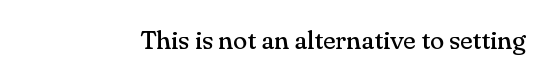
The image shows 26 px text type, upright; set normal letter spacing, not underlined.
